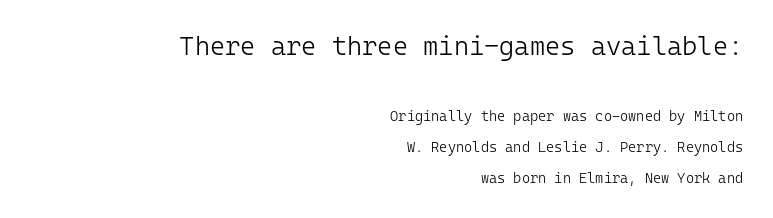
{"italic": "no", "bold": "no", "underline": "no", "align": "right", "line_spacing": "loose", "line_spacing_ratio": 2.21, "letter_spacing": "normal", "letter_spacing_em": 0.0, "larger_block": "first", "size_ratio": 1.86, "glyph_px": 26}
